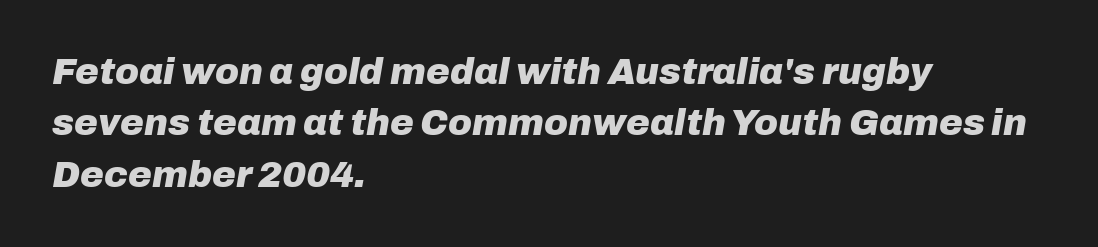
The words here are not underlined. A typesetter would mark this as italic. Horizontally, the lines are justified to the leading edge only. Think of a printed novel: that variable character pitch is what you see here. Compared with an ordinary text face, these strokes are far heavier — a full bold.
